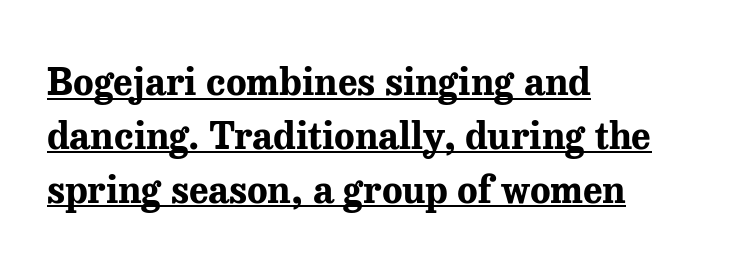
The image shows 38 px bold serif type, upright; set left-aligned, normal line spacing (1.42x), normal letter spacing, underlined; medium stroke contrast and a medium x-height.
